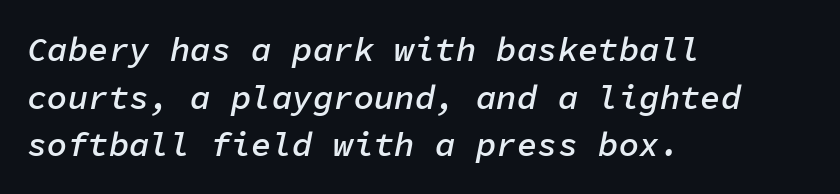
The image shows 34 px semibold type, italic (leaning right), monospaced; set left-aligned, normal line spacing (1.4x), normal letter spacing, not underlined; low stroke contrast and a medium x-height.
